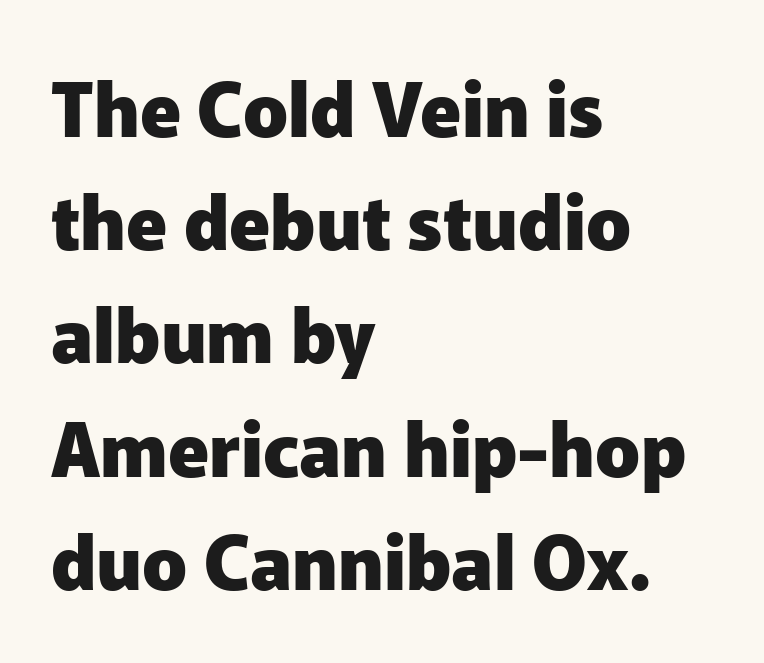
The image shows 74 px heavy sans-serif type, upright; set left-aligned, normal line spacing (1.53x), normal letter spacing, not underlined; low stroke contrast and a medium x-height.
